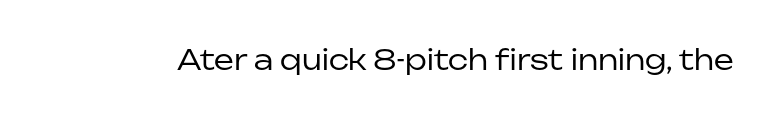
The specimen omits any rule beneath the text block's lines. Short note: letters normally spaced. Vertical strokes here are truly vertical. Note the varied advance widths — an 'i' is clearly narrower than an 'm'. The face used here is a sans, in the tradition of grotesques and geometrics.
